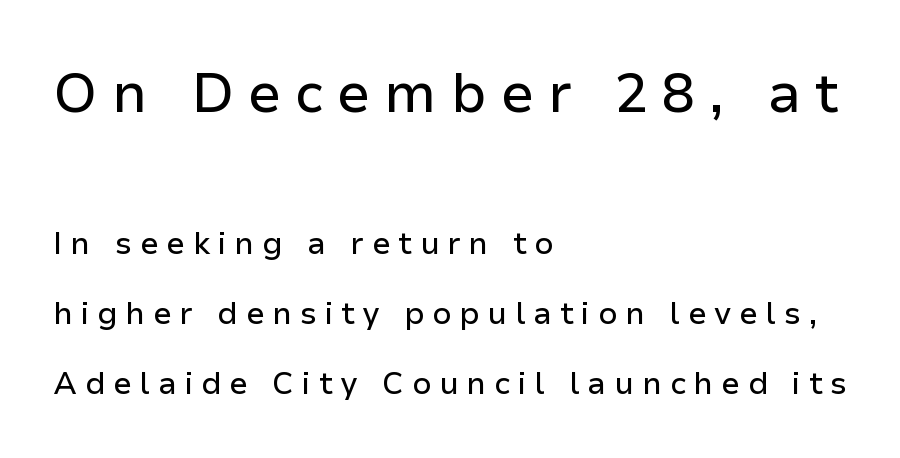
Q: Is the text italic (slanted)? A: No, it is upright.
Q: Is the typeface a serif or a sans-serif typeface? A: Sans-serif.
Q: Is the text underlined? A: No.
Q: How is the paragraph aligned? A: Left-aligned.
Q: Is the spacing between letters normal or unusually wide? A: Unusually wide.
Q: Is the spacing between lines tight, normal or loose? A: Loose.
Q: Which block of text is set in a larger size, the first (top) or the second (bottom)? A: The first (top) one.
Q: Width (condensed, normal, or wide)? A: Normal.
Q: Stroke contrast? A: Low.
Q: x-height? A: Medium.
Q: Monospaced? A: No.
